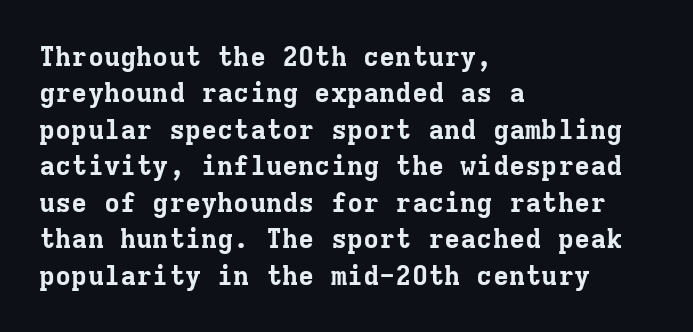
The image shows 27 px bold type, upright; set left-aligned, normal line spacing (1.35x), normal letter spacing, not underlined.
